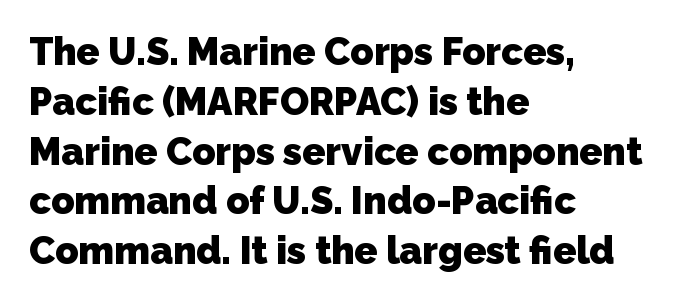
{"serif": "no", "bold": "yes", "weight": "heavy", "width": "normal", "stroke_contrast": "low", "x_height": "medium", "monospaced": "no", "underline": "no", "align": "left", "line_spacing": "normal", "line_spacing_ratio": 1.31, "letter_spacing": "normal", "letter_spacing_em": 0.0, "glyph_px": 38}
